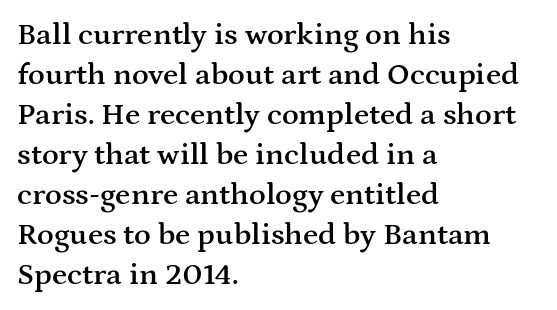
The type is set solid horizontally, with unmodified tracking. Has an underline been added? It has not. The letters advance in unequal steps, a hallmark of proportional type. This block has exactly the height ordinary leading produces.
